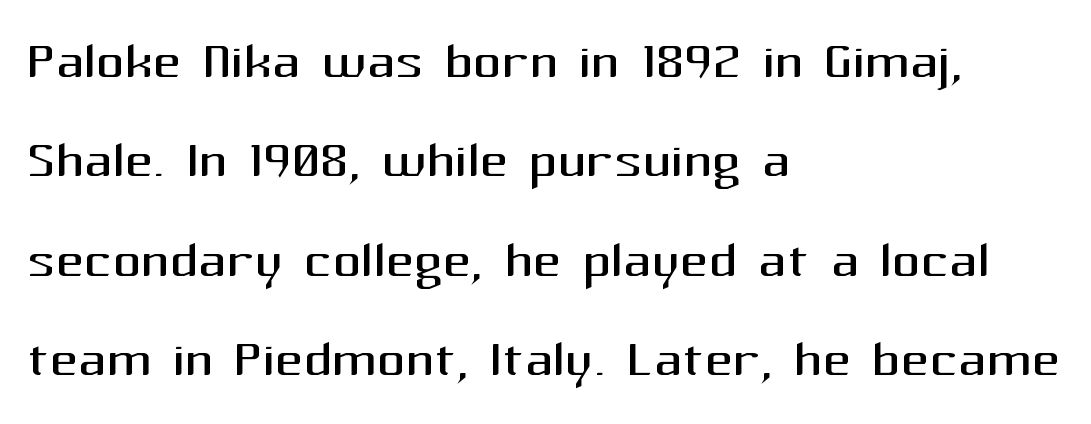
{"serif": "no", "italic": "no", "bold": "no", "weight": "regular", "width": "normal", "stroke_contrast": "medium", "x_height": "medium", "monospaced": "no", "underline": "no", "align": "left", "line_spacing": "normal", "line_spacing_ratio": 1.42, "letter_spacing": "normal", "letter_spacing_em": 0.0, "glyph_px": 70}
